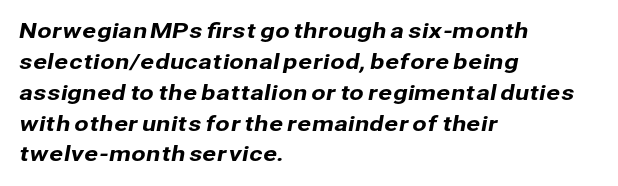
The lines in this sample share a left origin and differ only in where they stop. Underline: absent. If you measured baseline to baseline, you'd find a middling distance. Caption: standard tracking, unaltered.
